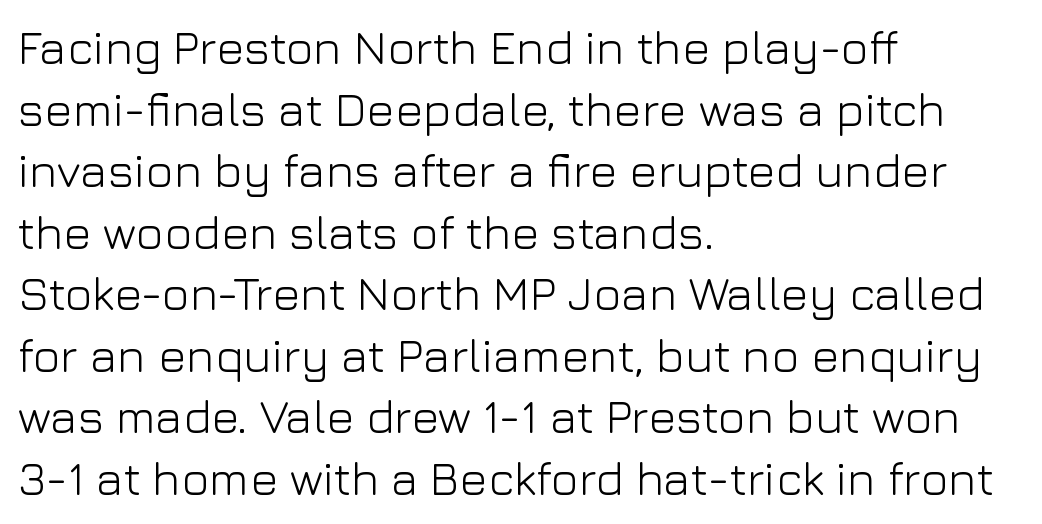
{"serif": "no", "italic": "no", "bold": "no", "weight": "light", "width": "normal", "stroke_contrast": "low", "x_height": "medium", "monospaced": "no", "underline": "no", "align": "left", "line_spacing": "normal", "line_spacing_ratio": 1.31, "letter_spacing": "normal", "letter_spacing_em": 0.0, "glyph_px": 47}
